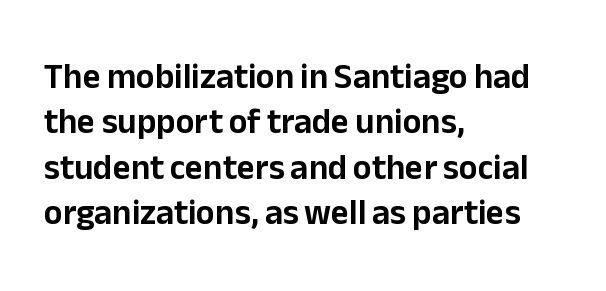
Q: Is the text italic (slanted)? A: No, it is upright.
Q: Is the typeface a serif or a sans-serif typeface? A: Sans-serif.
Q: Is the text underlined? A: No.
Q: How is the paragraph aligned? A: Left-aligned.
Q: Is the spacing between letters normal or unusually wide? A: Normal.
Q: Is the spacing between lines tight, normal or loose? A: Normal.
Q: Width (condensed, normal, or wide)? A: Normal.
Q: Stroke contrast? A: Low.
Q: x-height? A: Medium.
Q: Monospaced? A: No.
